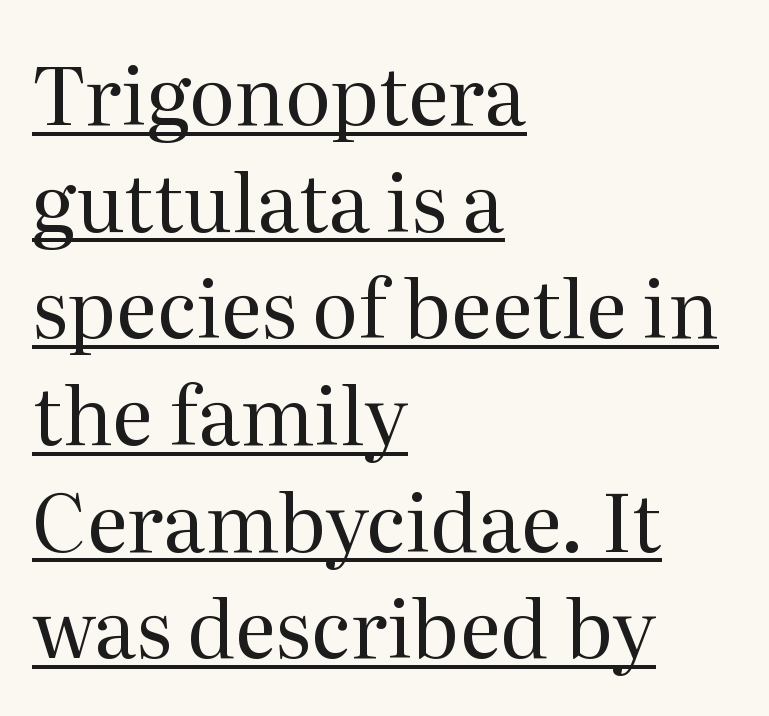
Q: Is the text bold? A: No.
Q: Is the text italic (slanted)? A: No, it is upright.
Q: Is the typeface a serif or a sans-serif typeface? A: Serif.
Q: Is the text underlined? A: Yes.
Q: How is the paragraph aligned? A: Left-aligned.
Q: Is the spacing between letters normal or unusually wide? A: Normal.
Q: Is the spacing between lines tight, normal or loose? A: Normal.
Q: Width (condensed, normal, or wide)? A: Normal.
Q: Stroke contrast? A: Medium.
Q: x-height? A: Medium.
Q: Monospaced? A: No.
